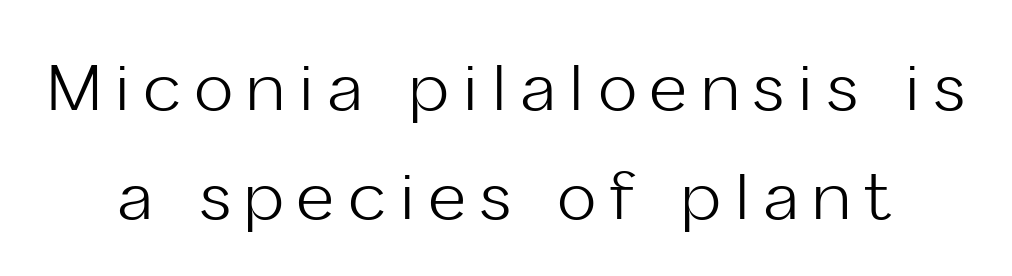
Here the designer chose a conventional face with non-uniform glyph widths. The string is rendered with underlining switched off. Think standard paragraph weight, or any step lighter than that. Nope, not italic — everything's standing straight. Tracking value appears strongly positive — letters spread wide.
